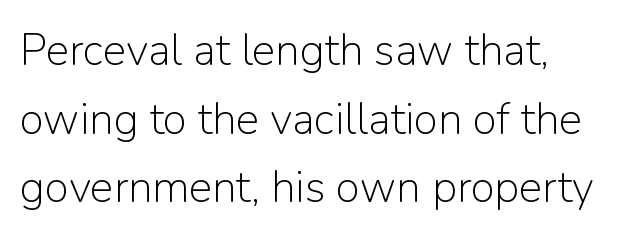
Q: Is the text bold? A: No.
Q: Is the text italic (slanted)? A: No, it is upright.
Q: Is the typeface a serif or a sans-serif typeface? A: Sans-serif.
Q: Is the text underlined? A: No.
Q: How is the paragraph aligned? A: Left-aligned.
Q: Is the spacing between letters normal or unusually wide? A: Normal.
Q: Is the spacing between lines tight, normal or loose? A: Normal.
Q: Width (condensed, normal, or wide)? A: Normal.
Q: Stroke contrast? A: Low.
Q: x-height? A: Medium.
Q: Monospaced? A: No.
